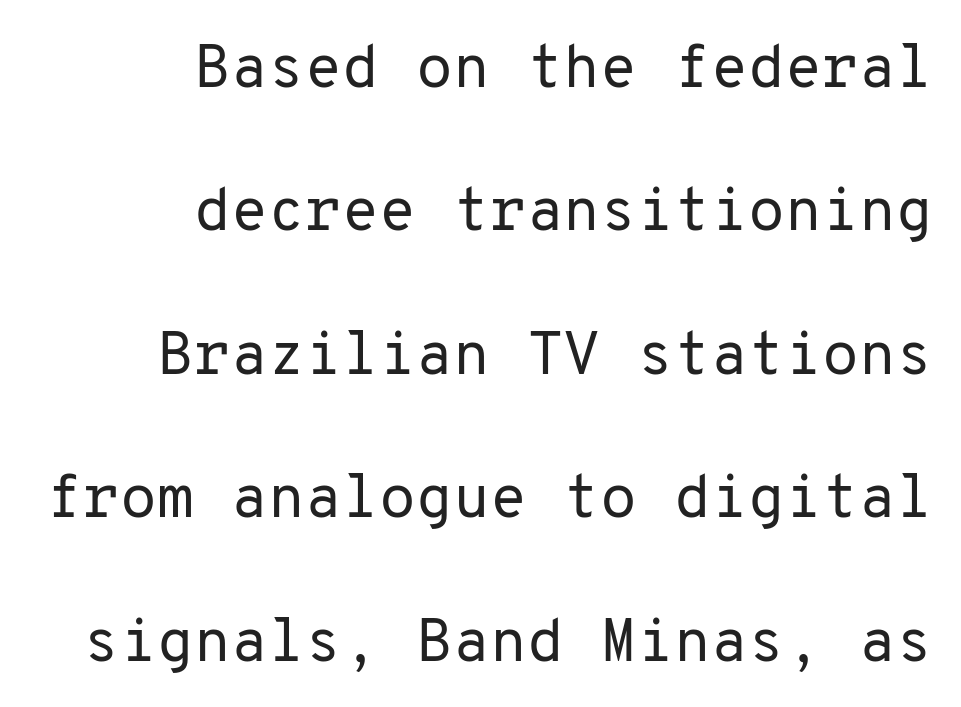
{"serif": "no", "italic": "no", "bold": "no", "weight": "regular", "width": "normal", "stroke_contrast": "low", "x_height": "medium", "monospaced": "yes", "underline": "no", "align": "right", "line_spacing": "loose", "line_spacing_ratio": 2.39, "letter_spacing": "normal", "letter_spacing_em": 0.0, "glyph_px": 60}
